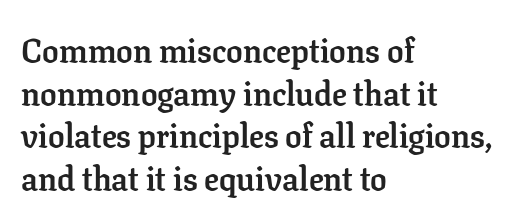
{"serif": "yes", "italic": "no", "bold": "yes", "weight": "semibold", "width": "normal", "stroke_contrast": "low", "x_height": "medium", "monospaced": "no", "underline": "no", "align": "left", "line_spacing": "normal", "line_spacing_ratio": 1.29, "letter_spacing": "normal", "letter_spacing_em": 0.0, "glyph_px": 33}
